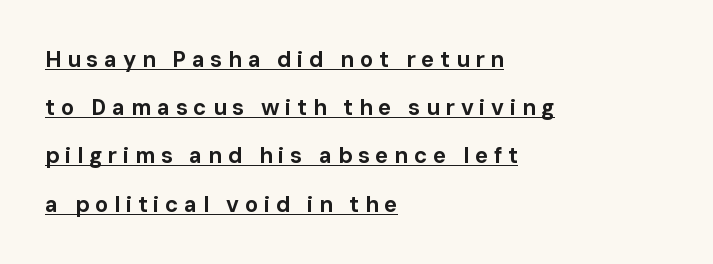
The image shows 22 px bold type, upright; set left-aligned, loose line spacing (2.19x), unusually wide letter spacing (+0.26 em), underlined.
